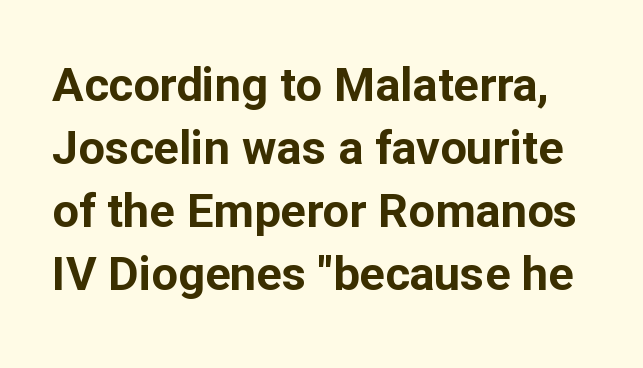
Q: Is the text bold? A: Yes.
Q: Is the text italic (slanted)? A: No, it is upright.
Q: Is the typeface a serif or a sans-serif typeface? A: Sans-serif.
Q: Is the text underlined? A: No.
Q: Is the spacing between letters normal or unusually wide? A: Normal.
Q: Is the spacing between lines tight, normal or loose? A: Normal.
Q: Width (condensed, normal, or wide)? A: Normal.
Q: Stroke contrast? A: Low.
Q: x-height? A: Medium.
Q: Monospaced? A: No.
